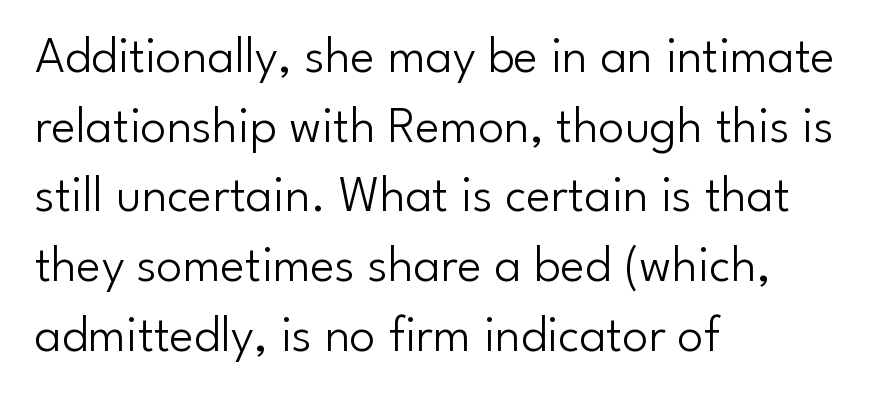
Q: Is the text bold? A: No.
Q: Is the text italic (slanted)? A: No, it is upright.
Q: Is the typeface a serif or a sans-serif typeface? A: Sans-serif.
Q: Is the text underlined? A: No.
Q: How is the paragraph aligned? A: Left-aligned.
Q: Is the spacing between letters normal or unusually wide? A: Normal.
Q: Is the spacing between lines tight, normal or loose? A: Normal.
Q: Width (condensed, normal, or wide)? A: Normal.
Q: Stroke contrast? A: Low.
Q: x-height? A: Small.
Q: Monospaced? A: No.
